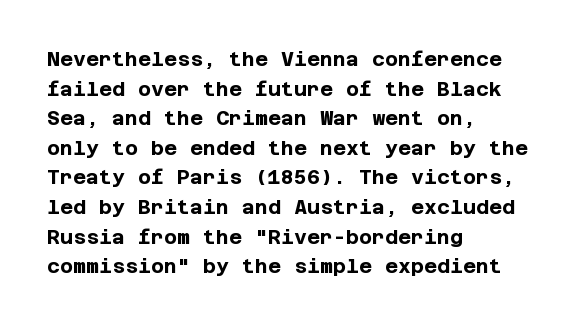
{"italic": "no", "bold": "yes", "underline": "no", "align": "left", "line_spacing": "normal", "line_spacing_ratio": 1.48, "letter_spacing": "normal", "letter_spacing_em": 0.0, "glyph_px": 20}
